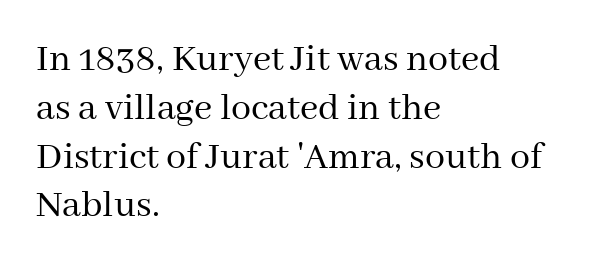
Q: Is the text bold? A: No.
Q: Is the text italic (slanted)? A: No, it is upright.
Q: Is the typeface a serif or a sans-serif typeface? A: Serif.
Q: Is the text underlined? A: No.
Q: How is the paragraph aligned? A: Left-aligned.
Q: Is the spacing between letters normal or unusually wide? A: Normal.
Q: Width (condensed, normal, or wide)? A: Normal.
Q: Stroke contrast? A: Medium.
Q: x-height? A: Medium.
Q: Monospaced? A: No.
